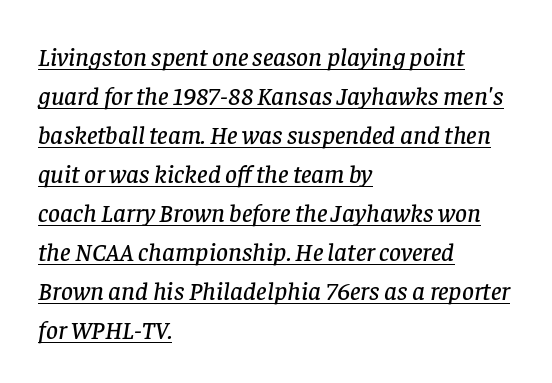
{"italic": "yes", "lean": "right", "slant_degrees": 8, "underline": "yes", "align": "left", "line_spacing": "normal", "line_spacing_ratio": 1.5, "letter_spacing": "normal", "letter_spacing_em": 0.0, "glyph_px": 26}
